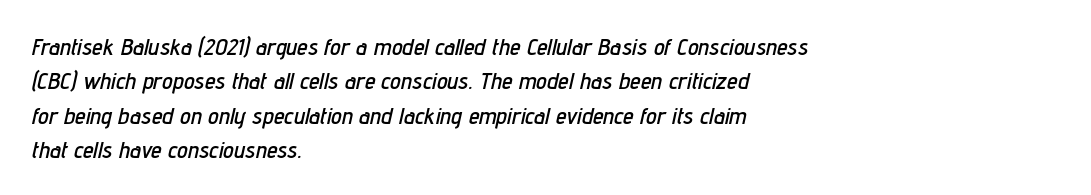
Quick note: underline off. These lines are set flush left with a ragged right edge. Here the glyphs are tracked normally, forming tight word shapes. Looking at the ascenders, they clearly lean. Evenly set lines give the paragraph a standard silhouette.
